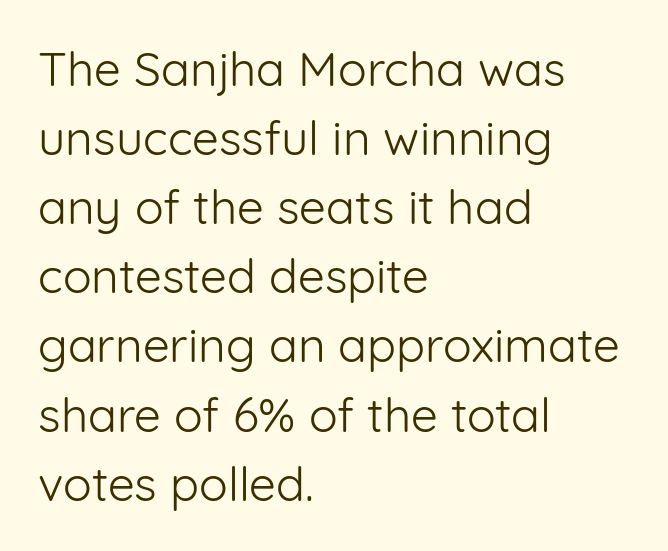
{"serif": "no", "italic": "no", "bold": "no", "weight": "light", "width": "normal", "stroke_contrast": "low", "x_height": "medium", "monospaced": "no", "underline": "no", "align": "left", "line_spacing": "normal", "line_spacing_ratio": 1.44, "letter_spacing": "normal", "letter_spacing_em": 0.0, "glyph_px": 48}
